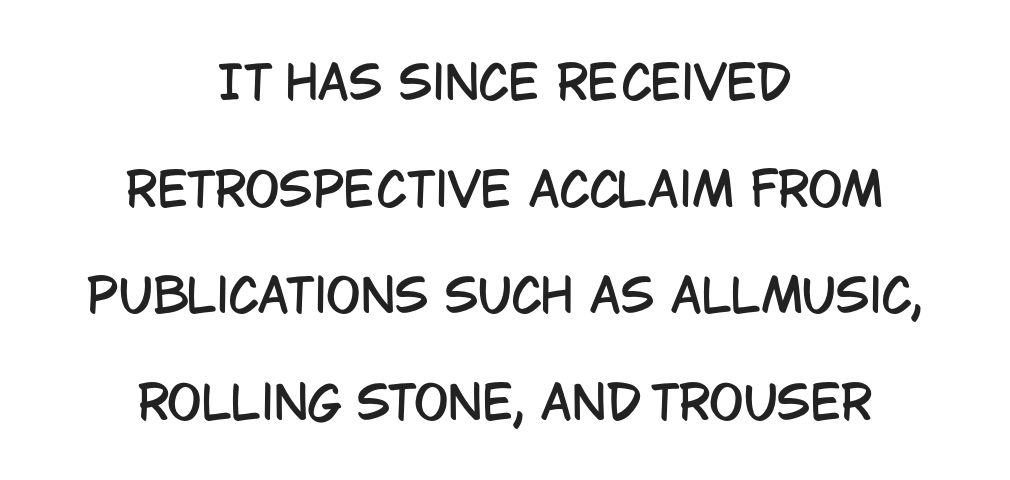
{"serif": "no", "italic": "no", "width": "condensed", "stroke_contrast": "low", "x_height": "large", "monospaced": "no", "underline": "no", "align": "center", "line_spacing": "loose", "line_spacing_ratio": 2.32, "letter_spacing": "normal", "letter_spacing_em": 0.0, "glyph_px": 46}
